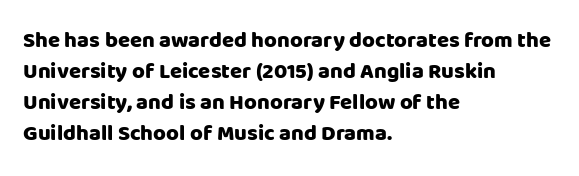
The image shows 22 px bold type, upright; set left-aligned, normal line spacing (1.41x), normal letter spacing, not underlined.
